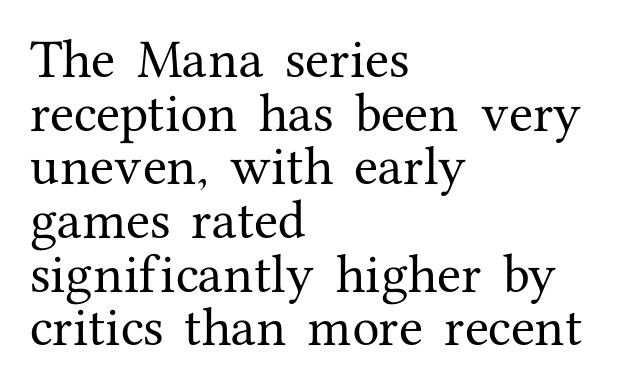
{"serif": "yes", "italic": "no", "width": "normal", "stroke_contrast": "medium", "x_height": "medium", "monospaced": "no", "underline": "no", "align": "left", "line_spacing_ratio": 1.22, "letter_spacing": "normal", "letter_spacing_em": 0.0, "glyph_px": 44}
